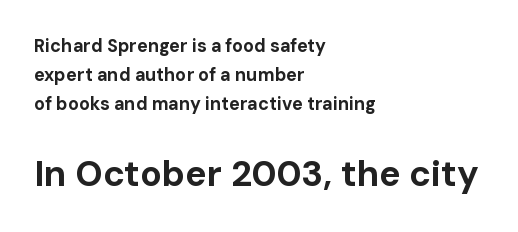
Q: Is the text bold? A: Yes.
Q: Is the text italic (slanted)? A: No, it is upright.
Q: Is the typeface a serif or a sans-serif typeface? A: Sans-serif.
Q: Is the text underlined? A: No.
Q: How is the paragraph aligned? A: Left-aligned.
Q: Is the spacing between letters normal or unusually wide? A: Normal.
Q: Is the spacing between lines tight, normal or loose? A: Normal.
Q: Which block of text is set in a larger size, the first (top) or the second (bottom)? A: The second (bottom) one.
Q: Width (condensed, normal, or wide)? A: Normal.
Q: Stroke contrast? A: Low.
Q: x-height? A: Medium.
Q: Monospaced? A: No.
